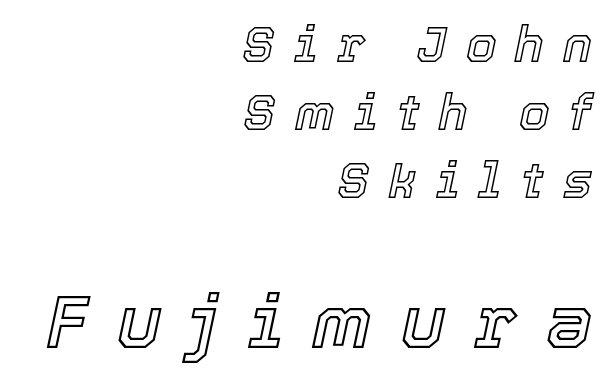
The image shows 74 px text type, italic (leaning right); set right-aligned, normal line spacing (1.39x), unusually wide letter spacing (+0.39 em), not underlined; the second (bottom) block is 1.51x larger; a medium x-height.
